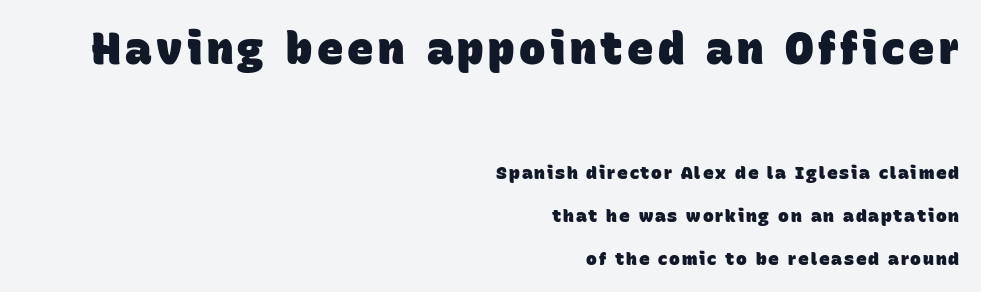
The space beneath each line is pristine and unruled. Where is the straight margin? On the right. A typesetter would call this proportional, since set widths differ per character. Notice the wide empty band between every row — that's loose leading. Does the type have serifs? No, each stem ends abruptly. The more generous point size was reserved for the upper chunk.
